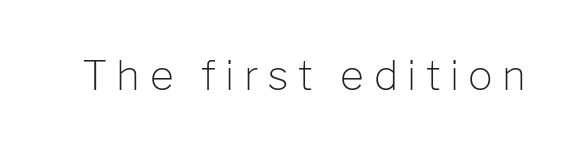
{"serif": "no", "italic": "no", "bold": "no", "weight": "light", "width": "normal", "stroke_contrast": "low", "x_height": "medium", "monospaced": "no", "underline": "no", "letter_spacing": "wide", "letter_spacing_em": 0.23, "glyph_px": 41}
